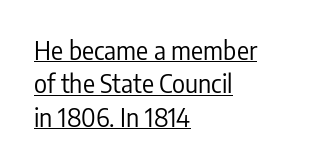
The image shows 25 px text type, upright; set left-aligned, normal line spacing (1.34x), normal letter spacing, underlined.
